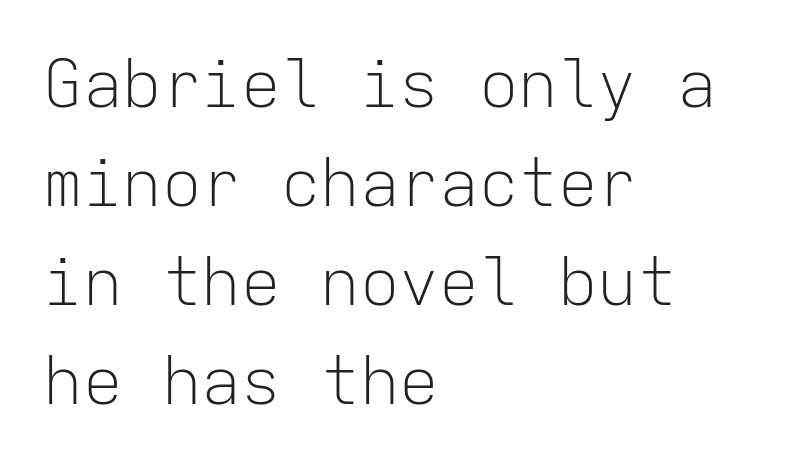
The image shows 66 px light sans-serif type, upright, monospaced; set left-aligned, normal line spacing (1.5x), normal letter spacing, not underlined; low stroke contrast and a medium x-height.
